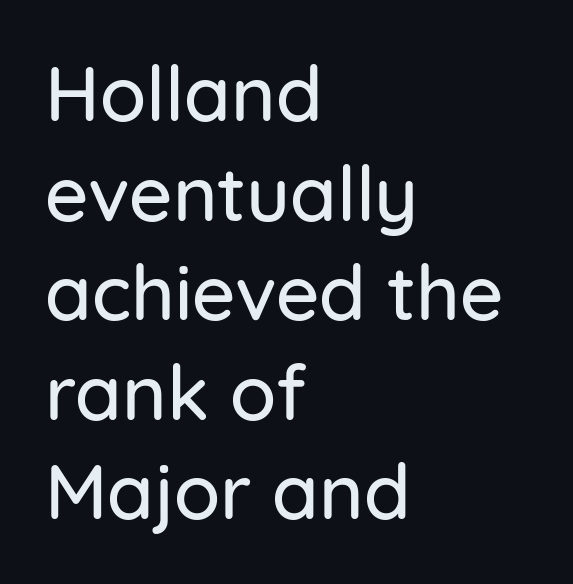
The image shows 76 px sans-serif type, upright; set left-aligned, normal line spacing (1.31x), normal letter spacing, not underlined; low stroke contrast and a medium x-height.
